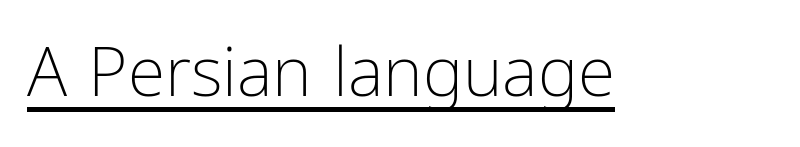
Q: Is the text bold? A: No.
Q: Is the text italic (slanted)? A: No, it is upright.
Q: Is the typeface a serif or a sans-serif typeface? A: Sans-serif.
Q: Is the text underlined? A: Yes.
Q: Is the spacing between letters normal or unusually wide? A: Normal.
Q: Width (condensed, normal, or wide)? A: Condensed.
Q: Stroke contrast? A: Low.
Q: x-height? A: Medium.
Q: Monospaced? A: No.
